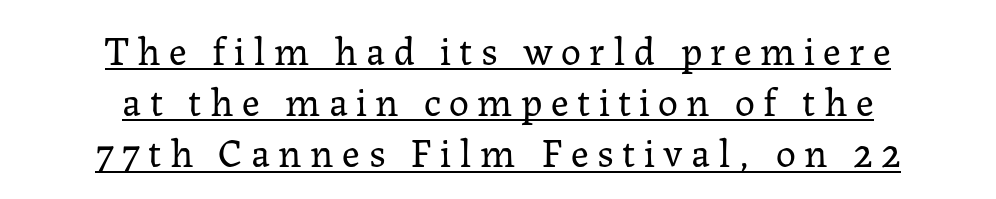
The image shows 40 px regular-weight serif type, upright; set centered, normal line spacing (1.28x), unusually wide letter spacing (+0.21 em), underlined; low stroke contrast and a medium x-height.
